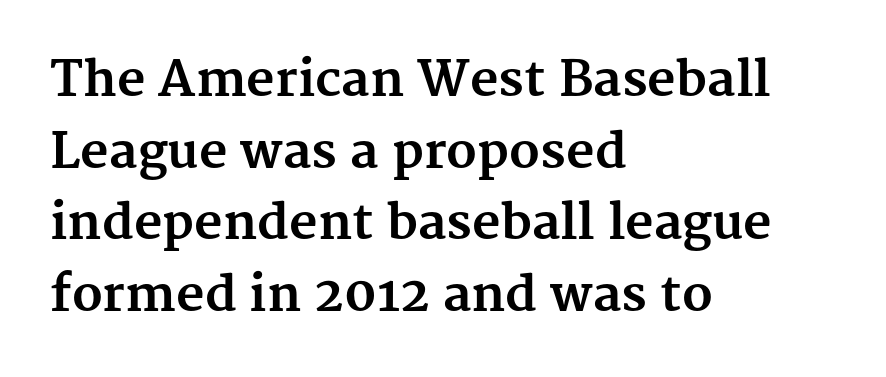
Q: Is the text bold? A: Yes.
Q: Is the text italic (slanted)? A: No, it is upright.
Q: Is the typeface a serif or a sans-serif typeface? A: Serif.
Q: Is the text underlined? A: No.
Q: How is the paragraph aligned? A: Left-aligned.
Q: Is the spacing between letters normal or unusually wide? A: Normal.
Q: Is the spacing between lines tight, normal or loose? A: Normal.
Q: Width (condensed, normal, or wide)? A: Normal.
Q: Stroke contrast? A: Medium.
Q: x-height? A: Medium.
Q: Monospaced? A: No.
